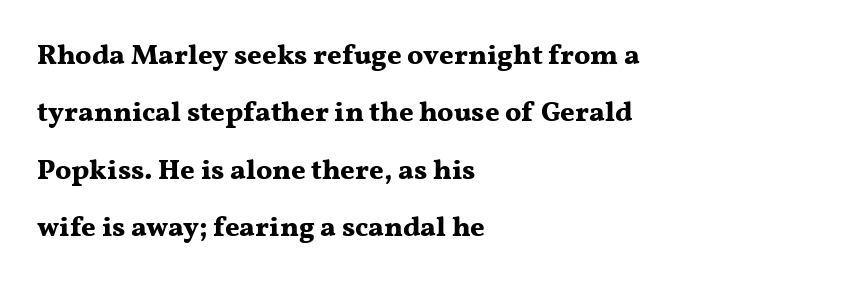
Each glyph is drawn with heavy, bold strokes. Nope, not italic — everything's standing straight. How would I describe the line gaps? Wide and relaxed. Line beginnings align vertically; line endings do not. Check under the words: just untouched page. The rendering keeps characters at their native spacing.
